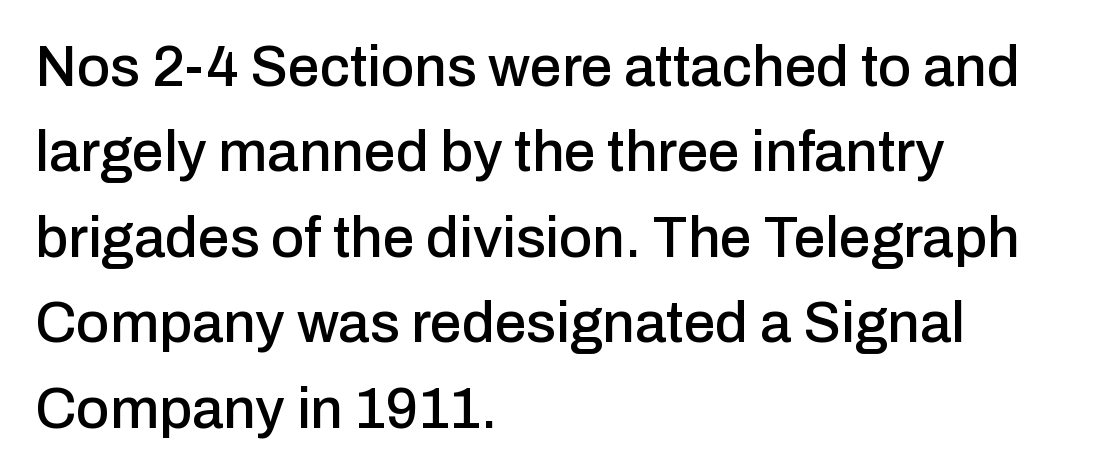
Q: Is the text italic (slanted)? A: No, it is upright.
Q: Is the typeface a serif or a sans-serif typeface? A: Sans-serif.
Q: Is the text underlined? A: No.
Q: How is the paragraph aligned? A: Left-aligned.
Q: Is the spacing between letters normal or unusually wide? A: Normal.
Q: Is the spacing between lines tight, normal or loose? A: Normal.
Q: Width (condensed, normal, or wide)? A: Normal.
Q: Stroke contrast? A: Low.
Q: x-height? A: Medium.
Q: Monospaced? A: No.
